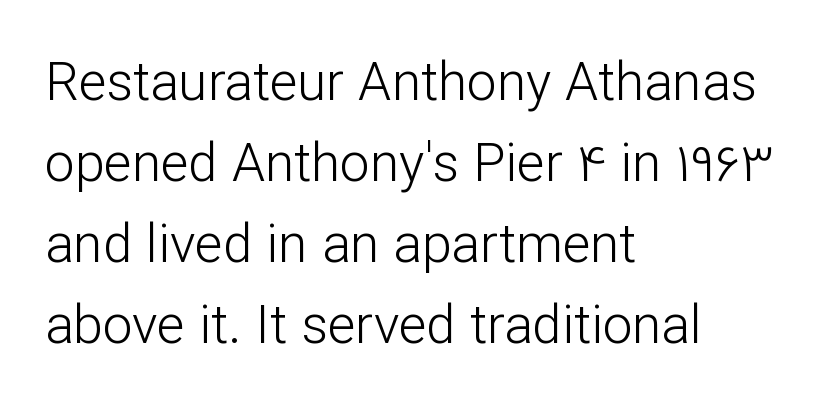
The image shows 53 px light sans-serif type, upright; set left-aligned, normal line spacing (1.53x), normal letter spacing, not underlined; low stroke contrast and a medium x-height.
